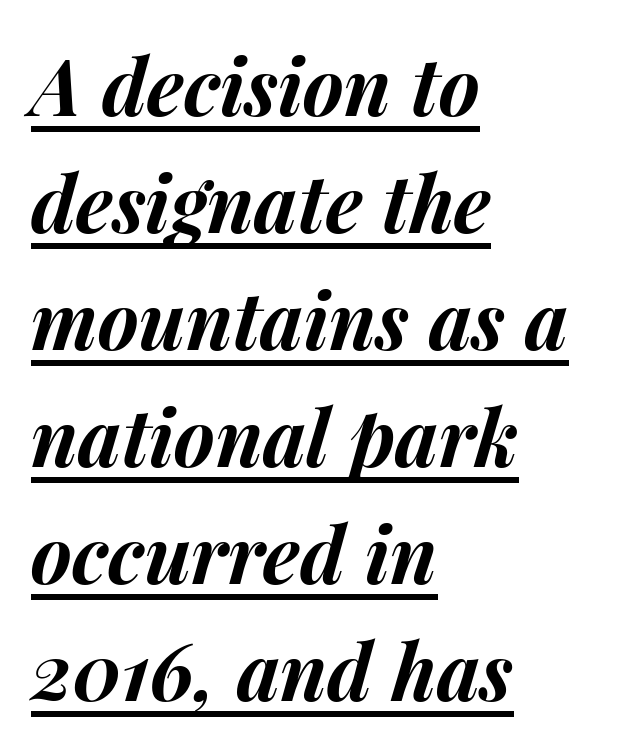
Emphasis is given by a line drawn under the lettering. Default kerning and tracking; the words read as compact shapes. In terms of leading, this rendering sits right in the middle. The face used here is proportionally spaced, like ordinary book or web type.
